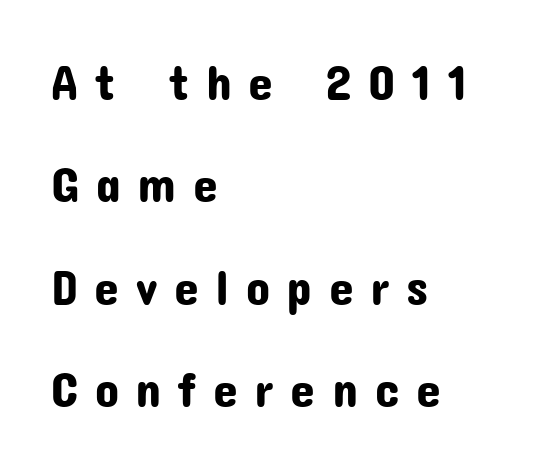
The image shows 50 px sans-serif type, upright; set left-aligned, loose line spacing (2.05x), unusually wide letter spacing (+0.33 em), not underlined; low stroke contrast and a medium x-height.
